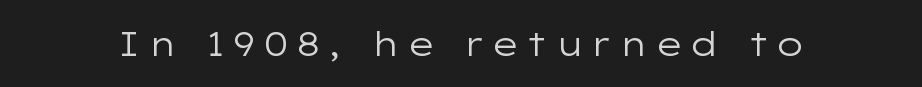
Each letter keeps its own natural width here, so spacing adapts to shape. What stands out about the letter spacing? Its width — letters are far apart. A light-to-regular cut is what we see here. Beneath every word, the page is bare. Posture: straight, roman, zero tilt. The face used here is a sans, in the tradition of grotesques and geometrics.
